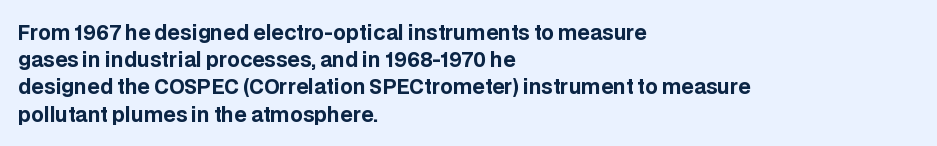
The image shows 20 px bold type, upright; set left-aligned, normal line spacing (1.36x), normal letter spacing, not underlined.
